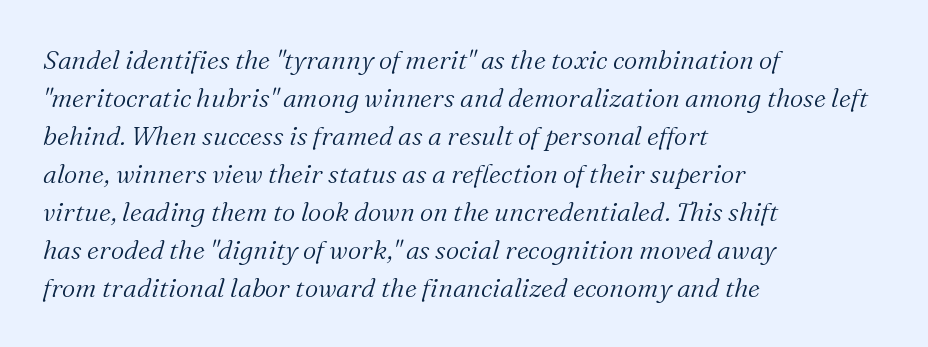
The glyphs look as if they've been sheared to an angle. The vertical gap from one line to the next is medium. A light-to-regular cut is what we see here. Between one letter and the next there's only the usual sliver of space. The paragraph has a hard left edge and a soft right edge. The specimen omits any rule beneath the text block's lines.
